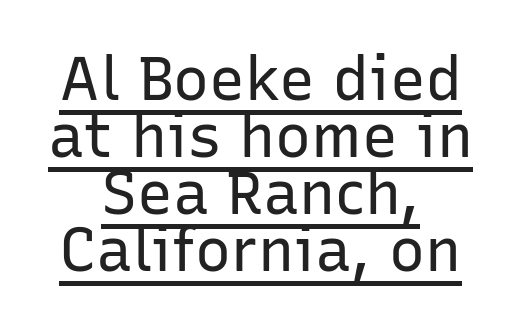
Q: Is the text bold? A: No.
Q: Is the text italic (slanted)? A: No, it is upright.
Q: Is the typeface a serif or a sans-serif typeface? A: Sans-serif.
Q: Is the text underlined? A: Yes.
Q: How is the paragraph aligned? A: Centered.
Q: Is the spacing between letters normal or unusually wide? A: Normal.
Q: Is the spacing between lines tight, normal or loose? A: Tight.
Q: Width (condensed, normal, or wide)? A: Normal.
Q: Stroke contrast? A: Low.
Q: x-height? A: Medium.
Q: Monospaced? A: No.
